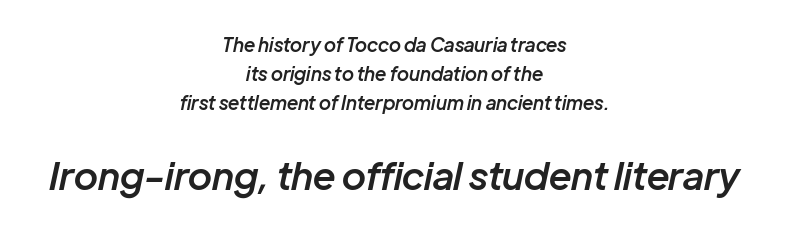
The image shows 38 px semibold type, italic (leaning right); set centered, normal line spacing (1.53x), normal letter spacing, not underlined; the second (bottom) block is 2.0x larger; low stroke contrast and a medium x-height.
